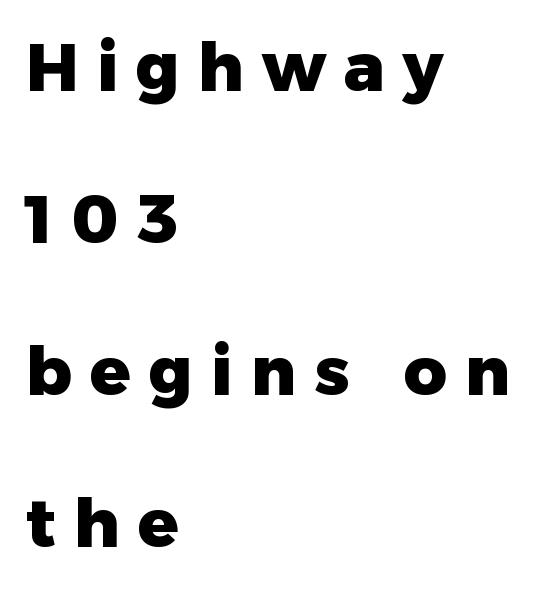
Q: Is the text bold? A: Yes.
Q: Is the text italic (slanted)? A: No, it is upright.
Q: Is the typeface a serif or a sans-serif typeface? A: Sans-serif.
Q: Is the text underlined? A: No.
Q: How is the paragraph aligned? A: Left-aligned.
Q: Is the spacing between letters normal or unusually wide? A: Unusually wide.
Q: Is the spacing between lines tight, normal or loose? A: Loose.
Q: Width (condensed, normal, or wide)? A: Normal.
Q: Stroke contrast? A: Low.
Q: x-height? A: Medium.
Q: Monospaced? A: No.
